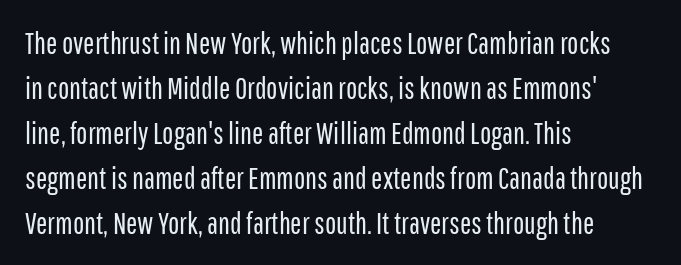
Q: Is the text bold? A: No.
Q: Is the text italic (slanted)? A: No, it is upright.
Q: Is the typeface a serif or a sans-serif typeface? A: Sans-serif.
Q: Is the text underlined? A: No.
Q: How is the paragraph aligned? A: Left-aligned.
Q: Is the spacing between letters normal or unusually wide? A: Normal.
Q: Is the spacing between lines tight, normal or loose? A: Normal.
Q: Width (condensed, normal, or wide)? A: Condensed.
Q: Stroke contrast? A: Low.
Q: x-height? A: Medium.
Q: Monospaced? A: No.
